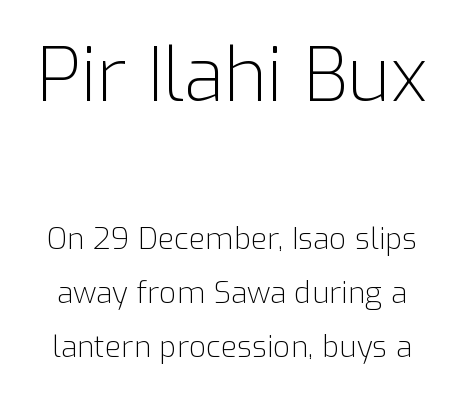
The image shows 74 px light sans-serif type, upright; set line spacing 1.8x, normal letter spacing, not underlined; the first (top) block is 2.47x larger; low stroke contrast and a medium x-height.
